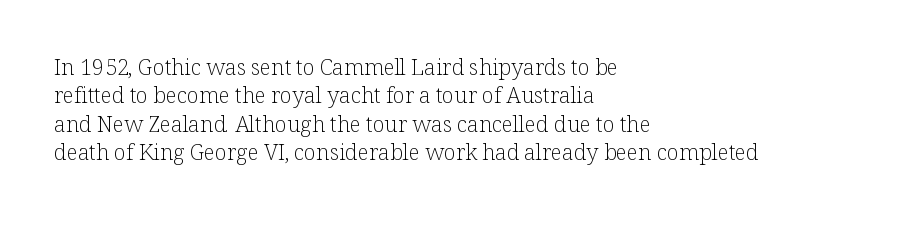
Q: Is the text bold? A: No.
Q: Is the text italic (slanted)? A: No, it is upright.
Q: Is the text underlined? A: No.
Q: How is the paragraph aligned? A: Left-aligned.
Q: Is the spacing between letters normal or unusually wide? A: Normal.
Q: Is the spacing between lines tight, normal or loose? A: Normal.
